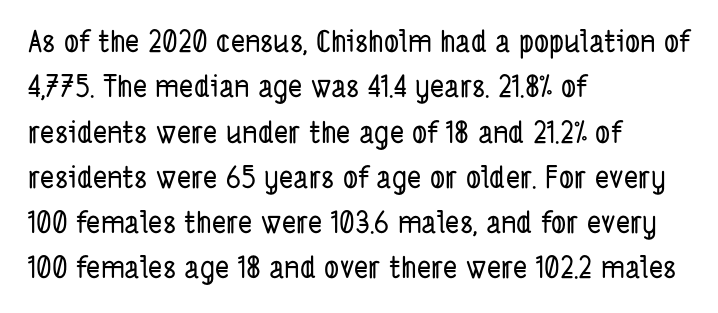
Here the designer chose a conventional face with non-uniform glyph widths. Grotesque or geometric, the face here clearly has no serifs. Plain, unruled lines of type. One-word summary of the alignment: left. Summary of vertical rhythm: regular, with standard interline spacing. Short note: letters normally spaced.
